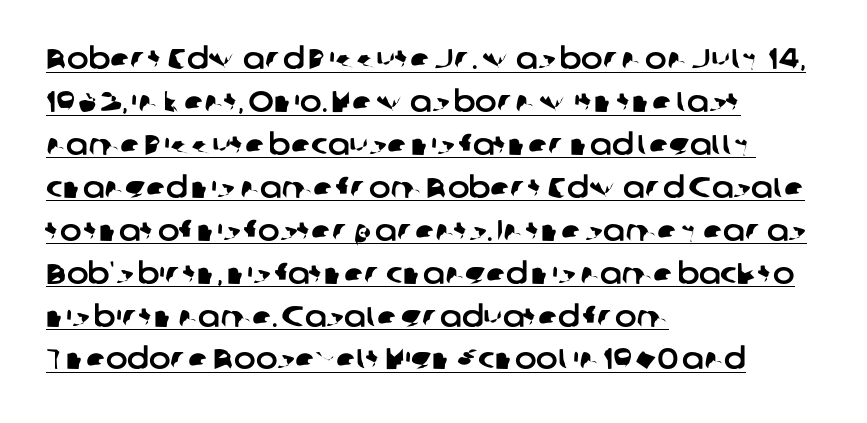
{"serif": "no", "width": "normal", "stroke_contrast": "low", "x_height": "medium", "monospaced": "no", "underline": "yes", "align": "left", "line_spacing": "normal", "line_spacing_ratio": 1.48, "letter_spacing": "normal", "letter_spacing_em": 0.0, "glyph_px": 29}
